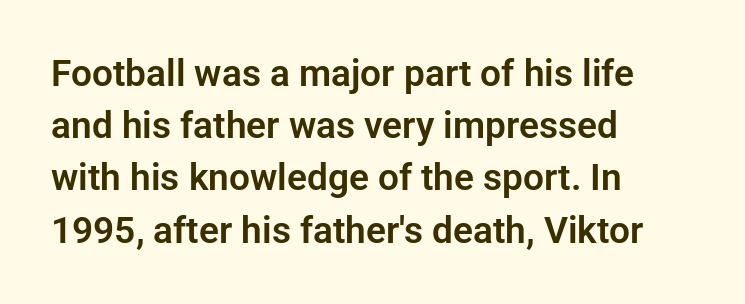
Q: Is the text italic (slanted)? A: No, it is upright.
Q: Is the typeface a serif or a sans-serif typeface? A: Sans-serif.
Q: Is the text underlined? A: No.
Q: How is the paragraph aligned? A: Left-aligned.
Q: Is the spacing between letters normal or unusually wide? A: Normal.
Q: Is the spacing between lines tight, normal or loose? A: Normal.
Q: Width (condensed, normal, or wide)? A: Normal.
Q: Stroke contrast? A: Low.
Q: x-height? A: Medium.
Q: Monospaced? A: No.
